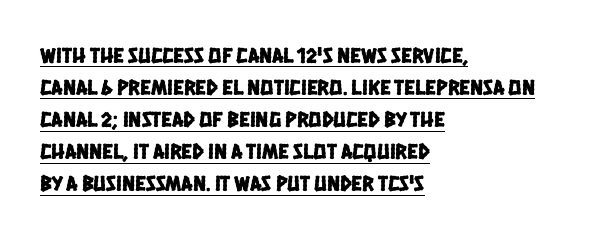
Q: Is the text underlined? A: Yes.
Q: How is the paragraph aligned? A: Left-aligned.
Q: Is the spacing between letters normal or unusually wide? A: Normal.
Q: Is the spacing between lines tight, normal or loose? A: Normal.
